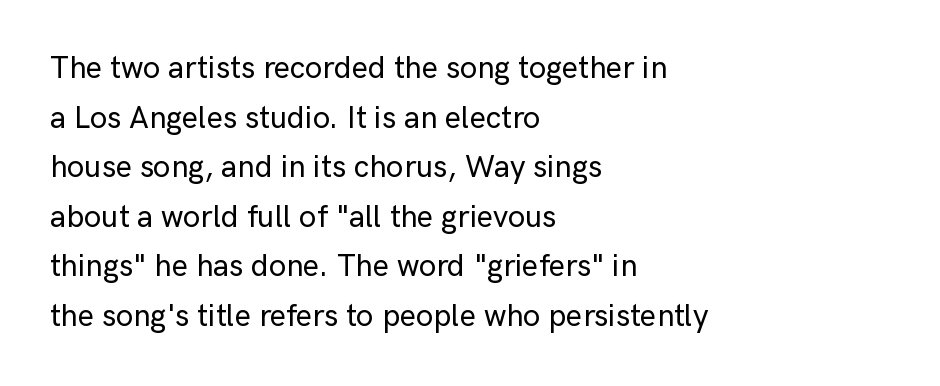
Evenly set lines give the paragraph a standard silhouette. The passage shown has conventional tracking throughout. This is sans-serif lettering, the kind often seen on screens and signage. Letters rest on an invisible, unmarked baseline. Note the varied advance widths — an 'i' is clearly narrower than an 'm'. Is there any slant? The stems are plumb.
